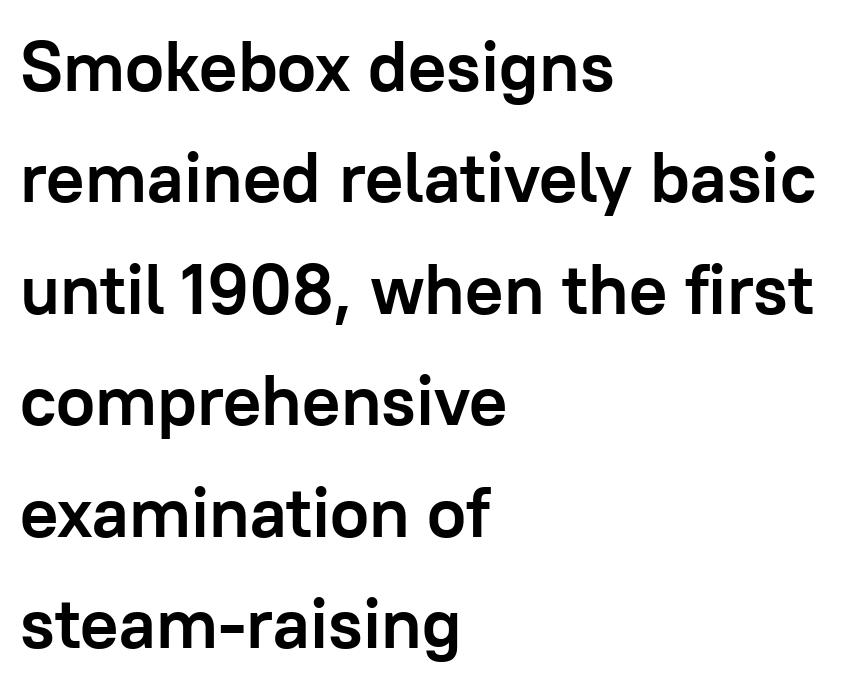
Q: Is the text bold? A: Yes.
Q: Is the text italic (slanted)? A: No, it is upright.
Q: Is the typeface a serif or a sans-serif typeface? A: Sans-serif.
Q: Is the text underlined? A: No.
Q: How is the paragraph aligned? A: Left-aligned.
Q: Is the spacing between letters normal or unusually wide? A: Normal.
Q: Is the spacing between lines tight, normal or loose? A: Normal.
Q: Width (condensed, normal, or wide)? A: Normal.
Q: Stroke contrast? A: Low.
Q: x-height? A: Medium.
Q: Monospaced? A: No.
